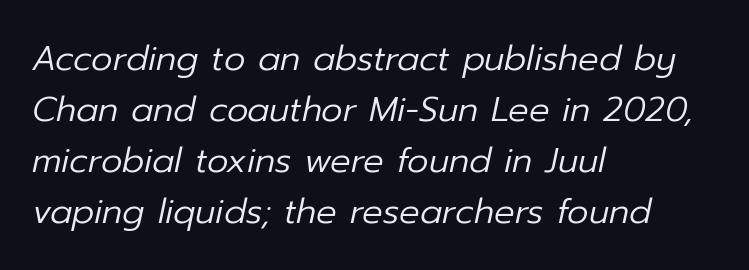
The leading is moderate, giving the passage an even texture. Spacing verdict: proportional, widths tailored to each character. Tall strokes in this sample are angled rather than plumb. Observe the ordinary spacing: letters are neighbours, not strangers.
